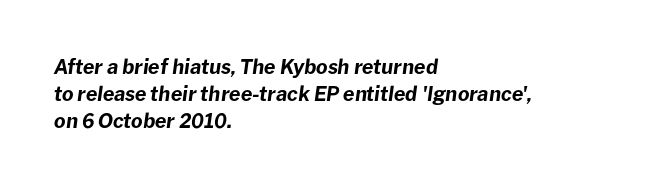
Q: Is the text bold? A: Yes.
Q: Is the text italic (slanted)? A: Yes, it leans right by about 8 degrees.
Q: Is the text underlined? A: No.
Q: How is the paragraph aligned? A: Left-aligned.
Q: Is the spacing between letters normal or unusually wide? A: Normal.
Q: Is the spacing between lines tight, normal or loose? A: Normal.
